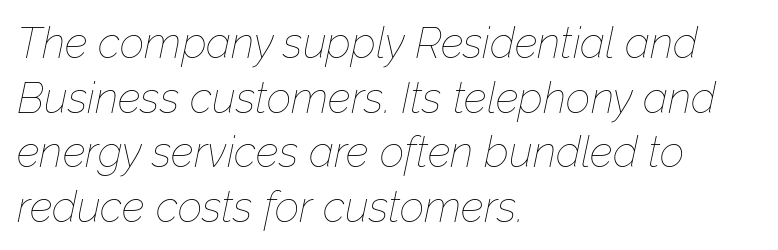
{"italic": "yes", "lean": "right", "slant_degrees": 12, "bold": "no", "weight": "thin", "width": "normal", "stroke_contrast": "low", "x_height": "medium", "monospaced": "no", "underline": "no", "align": "left", "line_spacing": "normal", "line_spacing_ratio": 1.27, "letter_spacing": "normal", "letter_spacing_em": 0.0, "glyph_px": 43}
